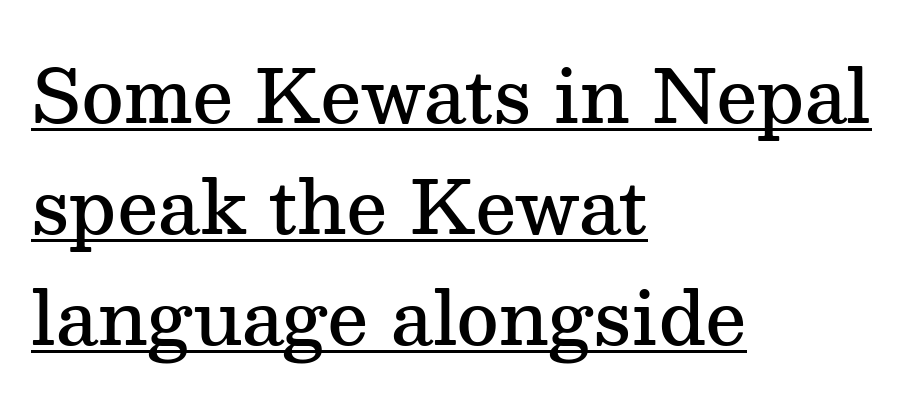
Q: Is the text bold? A: Semi-bold.
Q: Is the text italic (slanted)? A: No, it is upright.
Q: Is the typeface a serif or a sans-serif typeface? A: Serif.
Q: Is the text underlined? A: Yes.
Q: How is the paragraph aligned? A: Left-aligned.
Q: Is the spacing between letters normal or unusually wide? A: Normal.
Q: Is the spacing between lines tight, normal or loose? A: Normal.
Q: Width (condensed, normal, or wide)? A: Normal.
Q: Stroke contrast? A: Medium.
Q: x-height? A: Medium.
Q: Monospaced? A: No.
